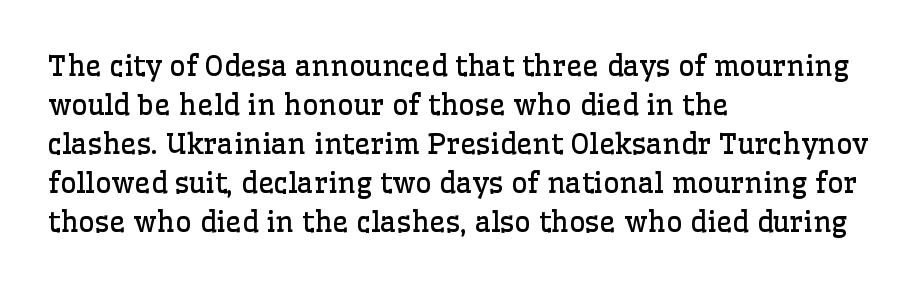
Q: Is the text bold? A: No.
Q: Is the text italic (slanted)? A: No, it is upright.
Q: Is the typeface a serif or a sans-serif typeface? A: Serif.
Q: Is the text underlined? A: No.
Q: How is the paragraph aligned? A: Left-aligned.
Q: Is the spacing between letters normal or unusually wide? A: Normal.
Q: Is the spacing between lines tight, normal or loose? A: Normal.
Q: Width (condensed, normal, or wide)? A: Normal.
Q: Stroke contrast? A: Low.
Q: x-height? A: Medium.
Q: Monospaced? A: No.
